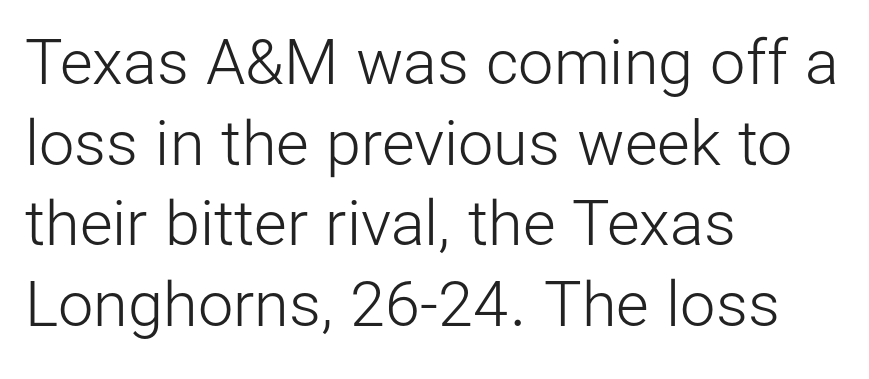
The image shows 63 px light sans-serif type, upright; set left-aligned, normal line spacing (1.28x), normal letter spacing, not underlined; low stroke contrast and a medium x-height.
